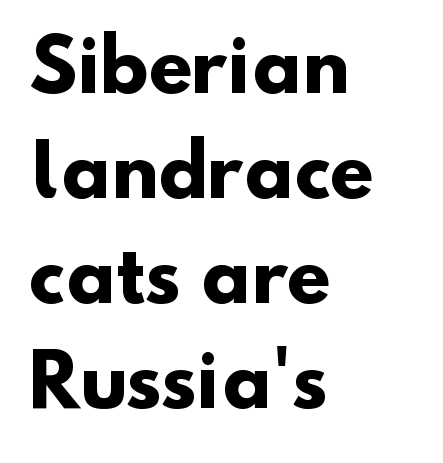
The image shows 71 px heavy sans-serif type; set left-aligned, normal line spacing (1.48x), normal letter spacing, not underlined; low stroke contrast and a small x-height.
